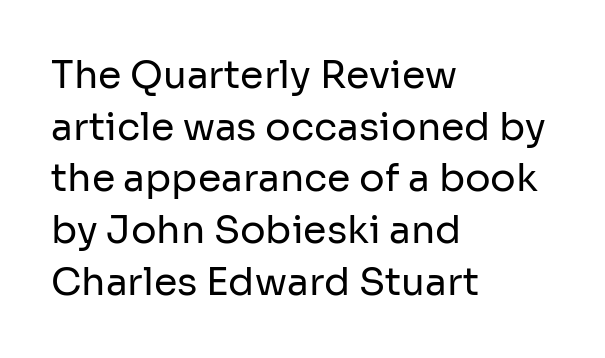
The image shows 38 px regular-weight sans-serif type, upright; set left-aligned, normal line spacing (1.36x), normal letter spacing, not underlined; low stroke contrast and a medium x-height.
